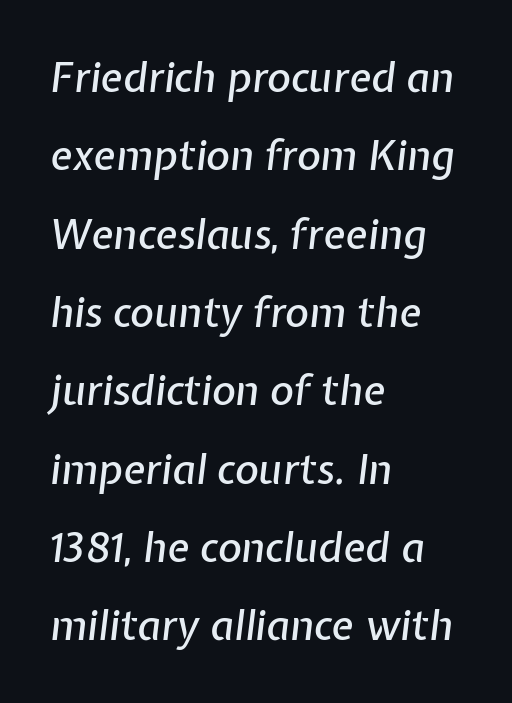
The image shows 41 px text type, italic (leaning right); set left-aligned, loose line spacing (1.91x), normal letter spacing, not underlined; low stroke contrast and a medium x-height.
